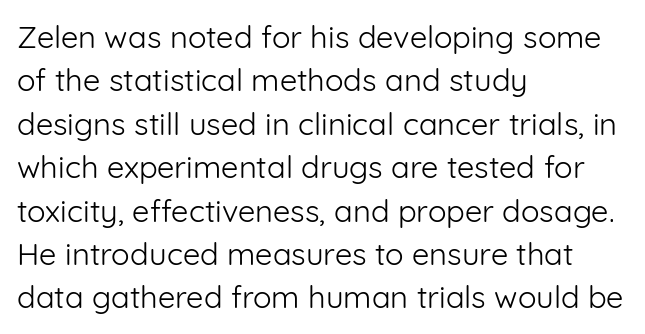
Compared with a centered layout, this one pins lines to the left instead. On a weight scale, this lands at 450 or below. The letters stand upright; this is a roman face. The string is rendered with underlining switched off.
